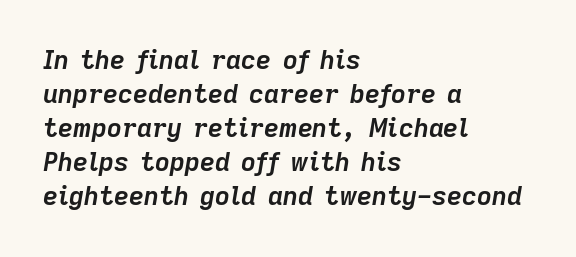
Q: Is the text bold? A: Yes.
Q: Is the text italic (slanted)? A: Yes, it leans right by about 9 degrees.
Q: Is the text underlined? A: No.
Q: How is the paragraph aligned? A: Left-aligned.
Q: Is the spacing between letters normal or unusually wide? A: Normal.
Q: Is the spacing between lines tight, normal or loose? A: Normal.
